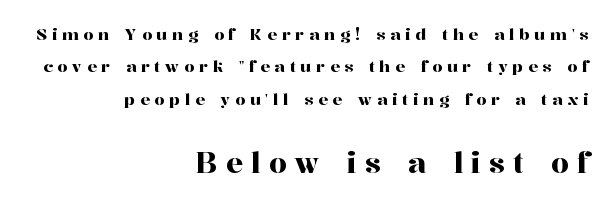
Q: Is the text italic (slanted)? A: No, it is upright.
Q: Is the typeface a serif or a sans-serif typeface? A: Serif.
Q: Is the text underlined? A: No.
Q: How is the paragraph aligned? A: Right-aligned.
Q: Is the spacing between letters normal or unusually wide? A: Unusually wide.
Q: Is the spacing between lines tight, normal or loose? A: Loose.
Q: Which block of text is set in a larger size, the first (top) or the second (bottom)? A: The second (bottom) one.
Q: Width (condensed, normal, or wide)? A: Normal.
Q: Stroke contrast? A: High.
Q: x-height? A: Medium.
Q: Monospaced? A: No.
